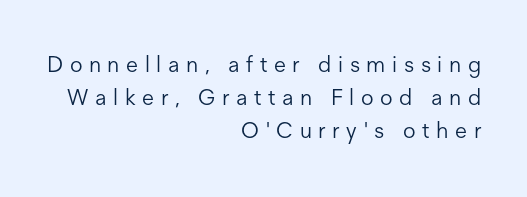
The image shows 22 px text type, upright; set right-aligned, normal line spacing (1.49x), unusually wide letter spacing (+0.3 em), not underlined.
